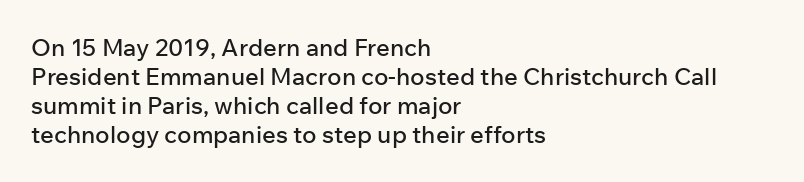
{"italic": "no", "underline": "no", "align": "left", "line_spacing_ratio": 1.21, "letter_spacing": "normal", "letter_spacing_em": 0.0, "glyph_px": 24}
